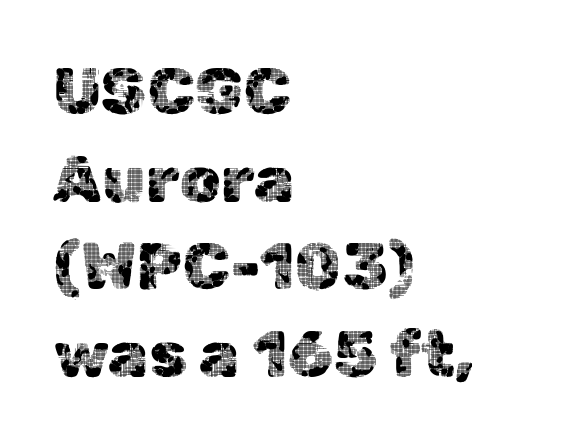
{"serif": "no", "italic": "no", "width": "normal", "x_height": "medium", "monospaced": "no", "underline": "no", "align": "left", "line_spacing": "normal", "line_spacing_ratio": 1.35, "letter_spacing": "normal", "letter_spacing_em": 0.0, "glyph_px": 65}
